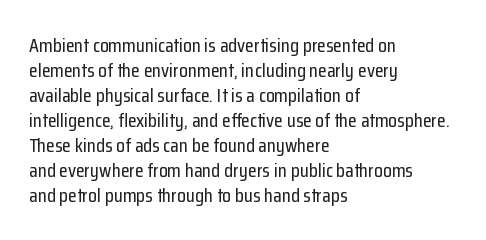
The space between consecutive lines is moderate. The area under the type is left untouched. The letters sit at their default tracking, neither squeezed nor spread. If you drew a line through each stem, it would be perfectly vertical. This rendering uses left alignment, leaving the right contour irregular.
